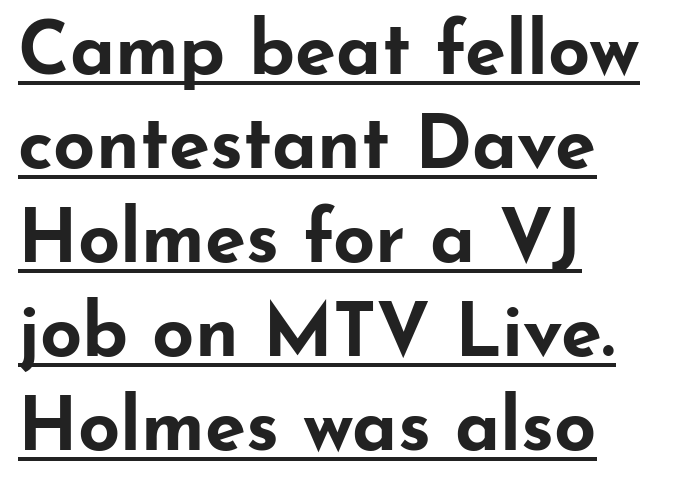
Between one letter and the next there's only the usual sliver of space. Does a line run under the words? Yes, clearly. This sample uses a sans-serif face. The font's upright variant was chosen for this text.
